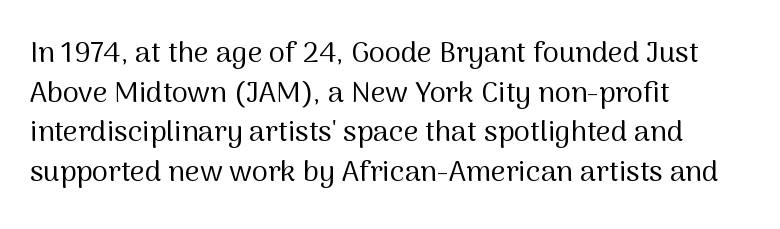
The image shows 29 px regular-weight sans-serif type, upright; set left-aligned, normal line spacing (1.37x), normal letter spacing, not underlined; medium stroke contrast and a medium x-height.
